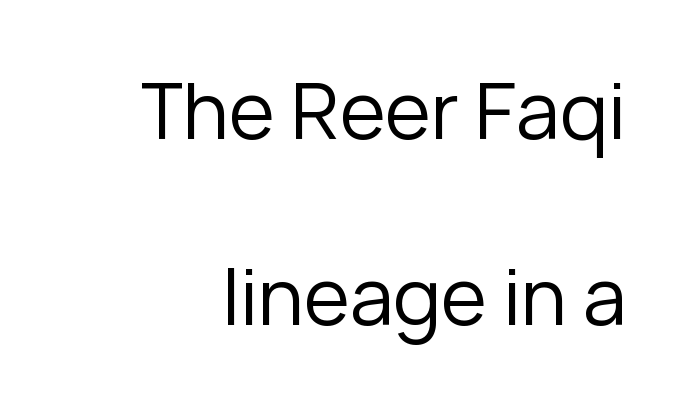
What kind of face is this? One without serifs — a sans. There is no visible air inserted between adjacent glyphs. Check under the words: just untouched page. If you drew a line through each stem, it would be perfectly vertical. Ink coverage per letter is moderate at most.
